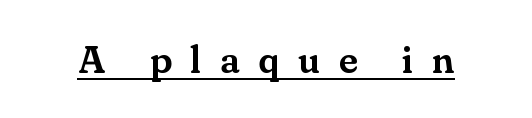
Q: Is the text italic (slanted)? A: No, it is upright.
Q: Is the typeface a serif or a sans-serif typeface? A: Serif.
Q: Is the text underlined? A: Yes.
Q: Is the spacing between letters normal or unusually wide? A: Unusually wide.
Q: Width (condensed, normal, or wide)? A: Normal.
Q: Stroke contrast? A: Medium.
Q: x-height? A: Small.
Q: Monospaced? A: No.
